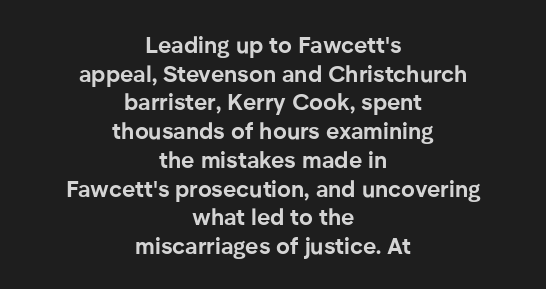
Q: Is the text bold? A: Yes.
Q: Is the text italic (slanted)? A: No, it is upright.
Q: Is the text underlined? A: No.
Q: How is the paragraph aligned? A: Centered.
Q: Is the spacing between letters normal or unusually wide? A: Normal.
Q: Is the spacing between lines tight, normal or loose? A: Normal.
